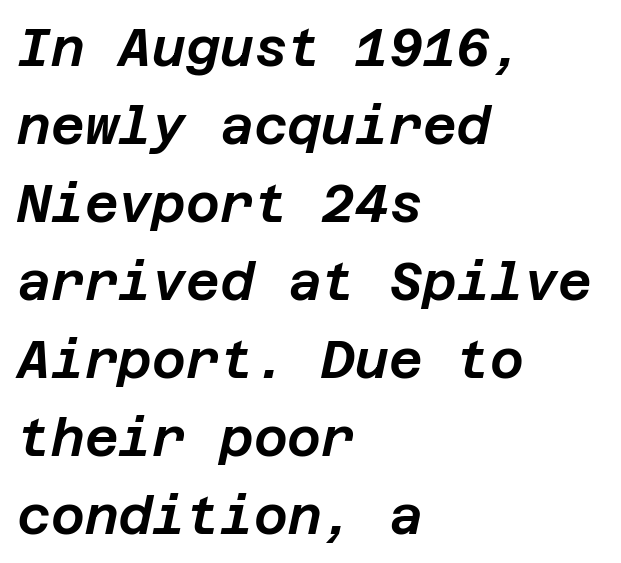
The image shows 52 px text type, italic (leaning right); set left-aligned, normal line spacing (1.5x), normal letter spacing, not underlined; low stroke contrast and a large x-height.
